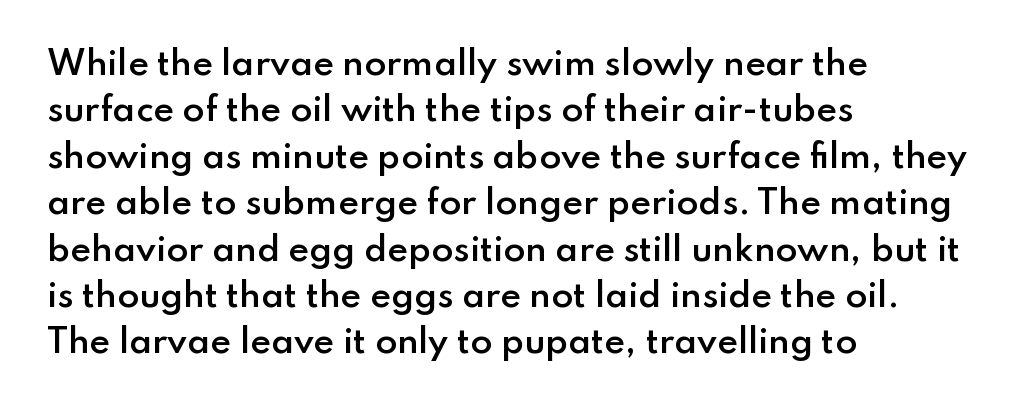
{"serif": "no", "italic": "no", "bold": "semi", "weight": "semibold", "width": "normal", "stroke_contrast": "low", "x_height": "small", "monospaced": "no", "underline": "no", "align": "left", "line_spacing": "normal", "line_spacing_ratio": 1.45, "letter_spacing": "normal", "letter_spacing_em": 0.0, "glyph_px": 32}
